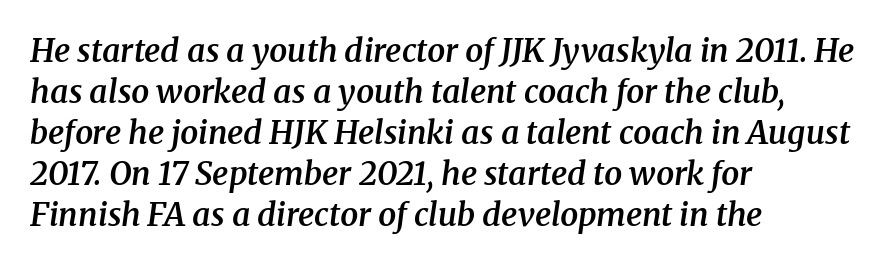
Q: Is the text bold? A: Semi-bold.
Q: Is the text italic (slanted)? A: Yes, it leans right by about 8 degrees.
Q: Is the typeface a serif or a sans-serif typeface? A: Serif.
Q: Is the text underlined? A: No.
Q: How is the paragraph aligned? A: Left-aligned.
Q: Is the spacing between letters normal or unusually wide? A: Normal.
Q: Is the spacing between lines tight, normal or loose? A: Normal.
Q: Width (condensed, normal, or wide)? A: Normal.
Q: Stroke contrast? A: Medium.
Q: x-height? A: Medium.
Q: Monospaced? A: No.
